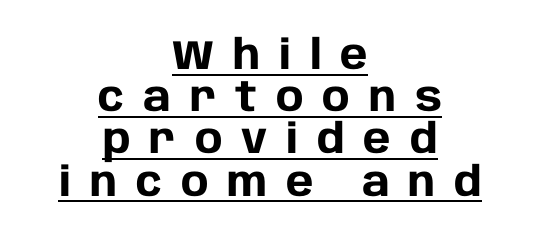
{"serif": "no", "italic": "no", "bold": "yes", "weight": "heavy", "width": "normal", "stroke_contrast": "low", "x_height": "large", "monospaced": "no", "underline": "yes", "align": "center", "line_spacing": "tight", "line_spacing_ratio": 1.03, "letter_spacing": "wide", "letter_spacing_em": 0.46, "glyph_px": 41}
